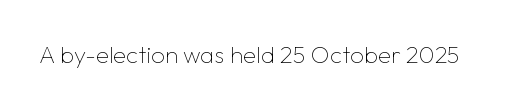
Q: Is the text bold? A: No.
Q: Is the text italic (slanted)? A: No, it is upright.
Q: Is the text underlined? A: No.
Q: Is the spacing between letters normal or unusually wide? A: Normal.
